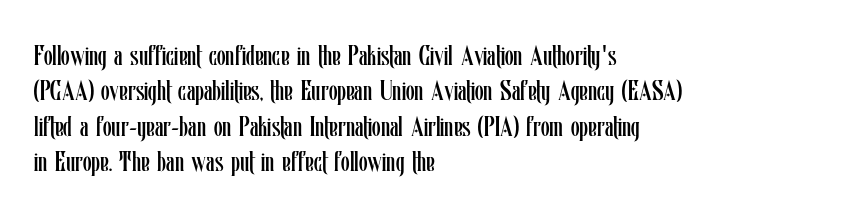
{"italic": "no", "bold": "no", "weight": "regular", "width": "condensed", "stroke_contrast": "low", "x_height": "medium", "monospaced": "no", "underline": "no", "align": "left", "line_spacing": "normal", "line_spacing_ratio": 1.26, "letter_spacing": "normal", "letter_spacing_em": 0.0, "glyph_px": 28}
